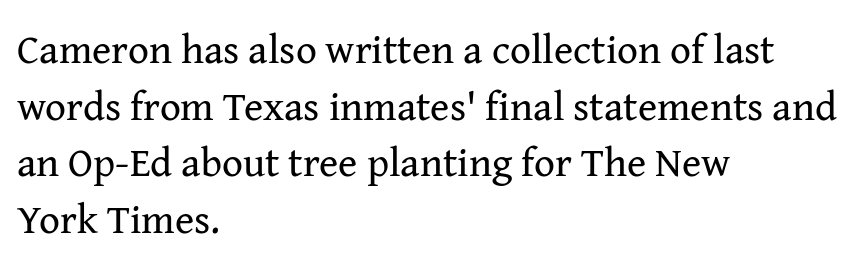
Small tapered or slab feet sit at the stroke ends, so this counts as serif. Weight: regular or lighter. This is roman type, the default non-slanted kind. How are the letters spaced? Ordinarily, with no added tracking.
